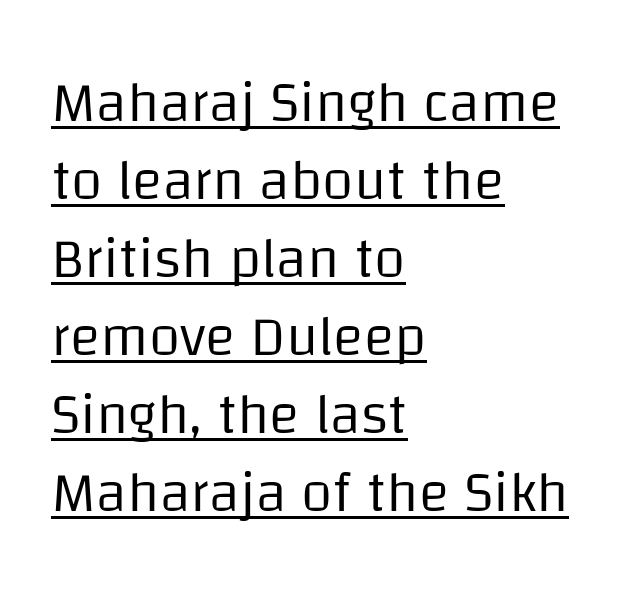
Is this a fixed-width face? No — the glyphs have proportional, varying widths. Honestly, the row spacing looks completely unremarkable. Horizontal alignment here is leftward, the default for most running prose. Italic: no, the glyphs are upright roman. The letterforms sit at book weight or below.
